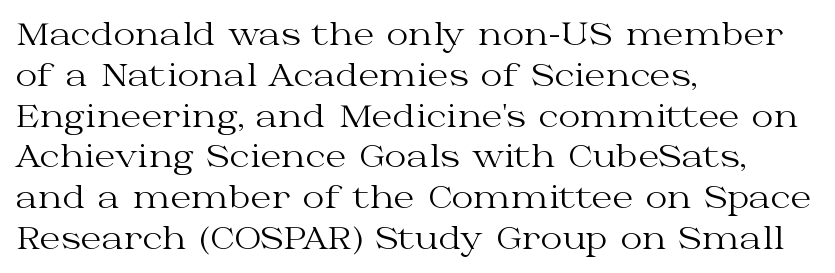
Anything drawn beneath the words? Only blank space. Ascenders rise straight up at ninety degrees. Is this a heavy cut? Hardly; it is regular or lighter. Regarding leading, the lines here are spaced in the standard way. The glyphs in this specimen are seriffed. Tracking value appears to be zero — textbook default spacing.
